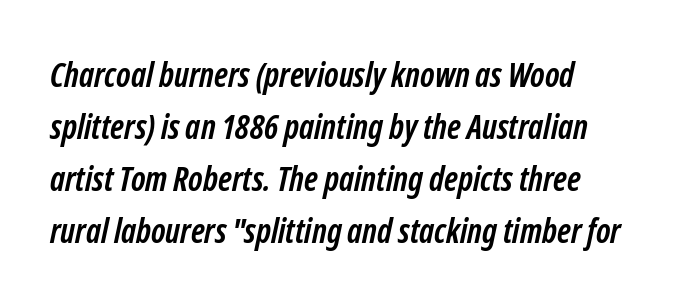
{"serif": "no", "bold": "yes", "weight": "semibold", "width": "condensed", "stroke_contrast": "low", "x_height": "medium", "monospaced": "no", "underline": "no", "align": "left", "line_spacing": "normal", "line_spacing_ratio": 1.53, "letter_spacing": "normal", "letter_spacing_em": 0.0, "glyph_px": 34}
